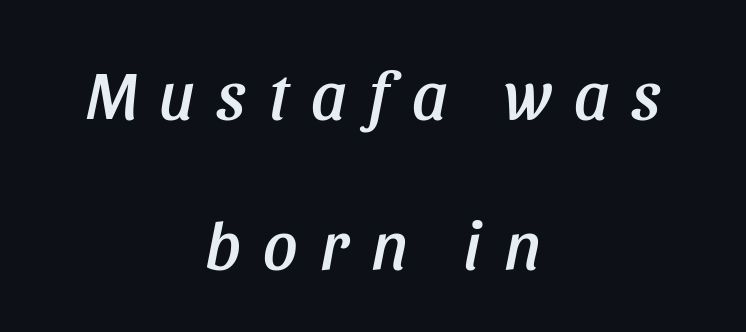
The image shows 68 px condensed type, italic (leaning right); set centered, loose line spacing (2.21x), unusually wide letter spacing (+0.33 em), not underlined; low stroke contrast and a large x-height.
